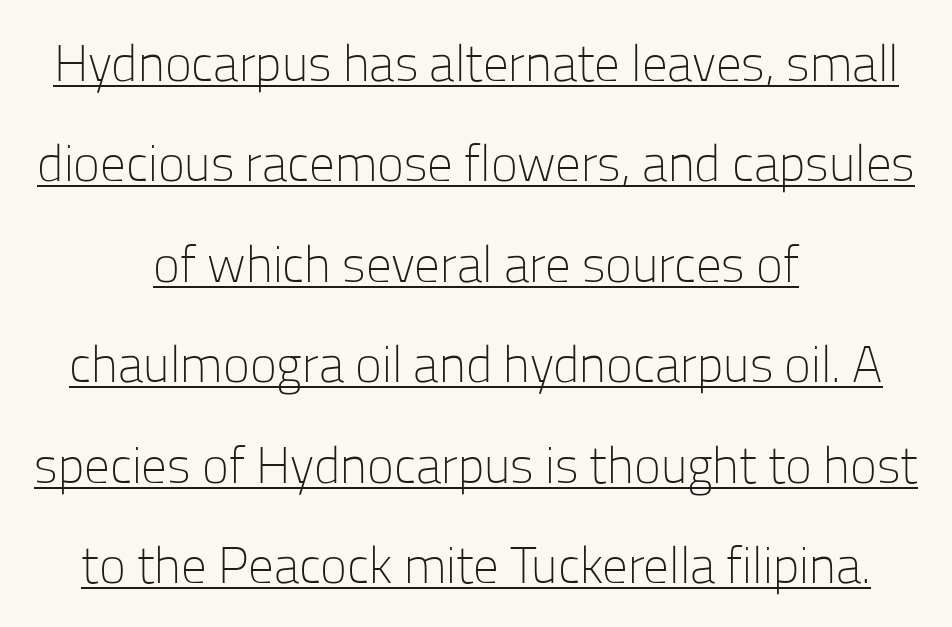
The image shows 51 px light sans-serif type, upright; set centered, loose line spacing (1.97x), normal letter spacing, underlined; low stroke contrast and a medium x-height.
